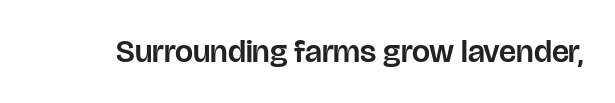
Letter spacing: default. A roman cut, with each character standing at attention. The gap between lines stays unmarked. The letters carry no serifs — their stems end cleanly without finishing strokes. Spacing verdict: proportional, widths tailored to each character.
